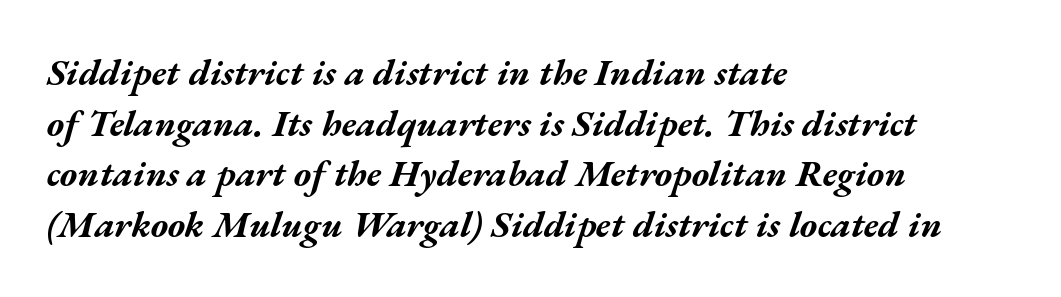
Q: Is the text bold? A: Yes.
Q: Is the text italic (slanted)? A: Yes, it leans right by about 17 degrees.
Q: Is the text underlined? A: No.
Q: How is the paragraph aligned? A: Left-aligned.
Q: Is the spacing between letters normal or unusually wide? A: Normal.
Q: Is the spacing between lines tight, normal or loose? A: Normal.
Q: Width (condensed, normal, or wide)? A: Wide.
Q: Stroke contrast? A: Medium.
Q: x-height? A: Medium.
Q: Monospaced? A: No.
